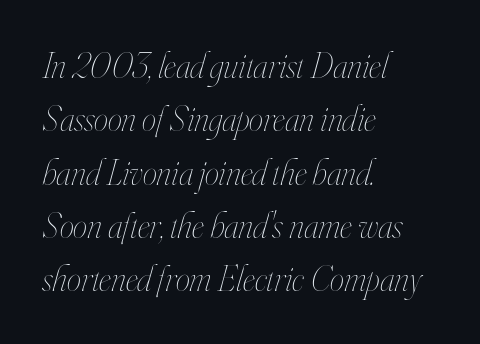
Q: Is the text bold? A: No.
Q: Is the text italic (slanted)? A: Yes, it leans right by about 16 degrees.
Q: Is the text underlined? A: No.
Q: How is the paragraph aligned? A: Left-aligned.
Q: Is the spacing between letters normal or unusually wide? A: Normal.
Q: Is the spacing between lines tight, normal or loose? A: Normal.
Q: Width (condensed, normal, or wide)? A: Condensed.
Q: Stroke contrast? A: High.
Q: x-height? A: Small.
Q: Monospaced? A: No.
